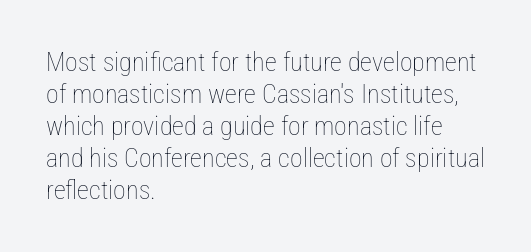
Q: Is the text bold? A: No.
Q: Is the text italic (slanted)? A: No, it is upright.
Q: Is the text underlined? A: No.
Q: How is the paragraph aligned? A: Left-aligned.
Q: Is the spacing between letters normal or unusually wide? A: Normal.
